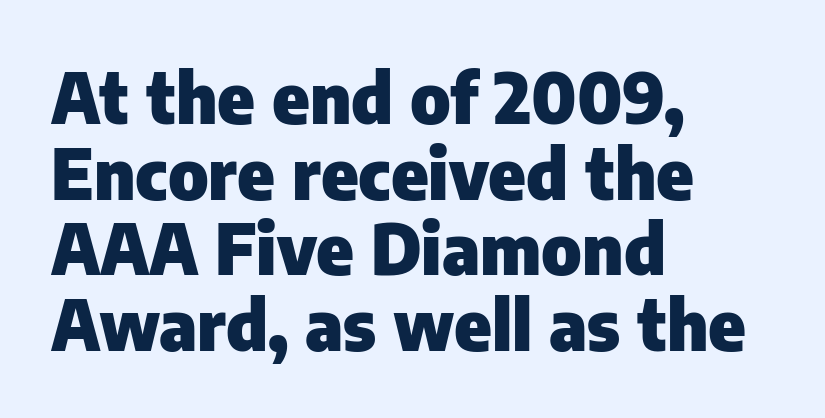
The image shows 70 px heavy sans-serif type, upright; set left-aligned, tight line spacing (1.08x), normal letter spacing, not underlined; low stroke contrast and a medium x-height.
